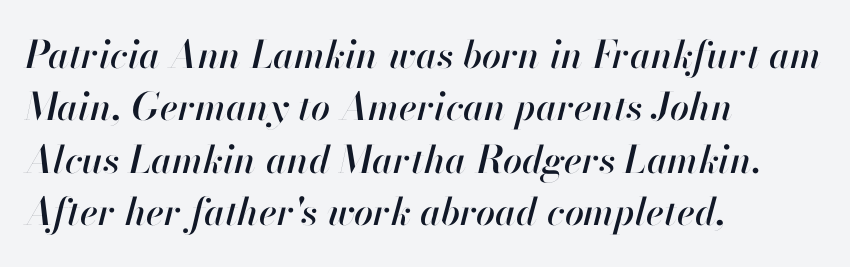
{"italic": "yes", "lean": "right", "slant_degrees": 13, "width": "normal", "stroke_contrast": "high", "x_height": "small", "monospaced": "no", "underline": "no", "align": "left", "line_spacing": "normal", "line_spacing_ratio": 1.38, "letter_spacing": "normal", "letter_spacing_em": 0.0, "glyph_px": 38}
